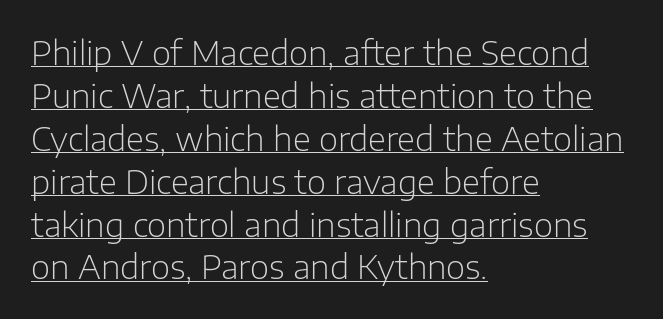
{"serif": "no", "italic": "no", "bold": "no", "weight": "light", "width": "normal", "stroke_contrast": "low", "x_height": "medium", "monospaced": "no", "underline": "yes", "align": "left", "line_spacing": "normal", "line_spacing_ratio": 1.3, "letter_spacing": "normal", "letter_spacing_em": 0.0, "glyph_px": 33}
